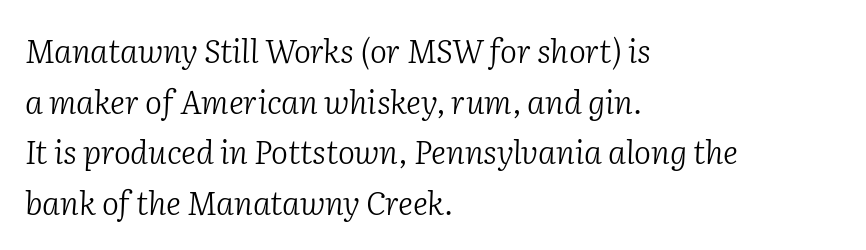
Q: Is the text bold? A: No.
Q: Is the text italic (slanted)? A: Yes, it leans right by about 2 degrees.
Q: Is the typeface a serif or a sans-serif typeface? A: Serif.
Q: Is the text underlined? A: No.
Q: How is the paragraph aligned? A: Left-aligned.
Q: Is the spacing between letters normal or unusually wide? A: Normal.
Q: Is the spacing between lines tight, normal or loose? A: Normal.
Q: Width (condensed, normal, or wide)? A: Normal.
Q: Stroke contrast? A: Low.
Q: x-height? A: Medium.
Q: Monospaced? A: No.
